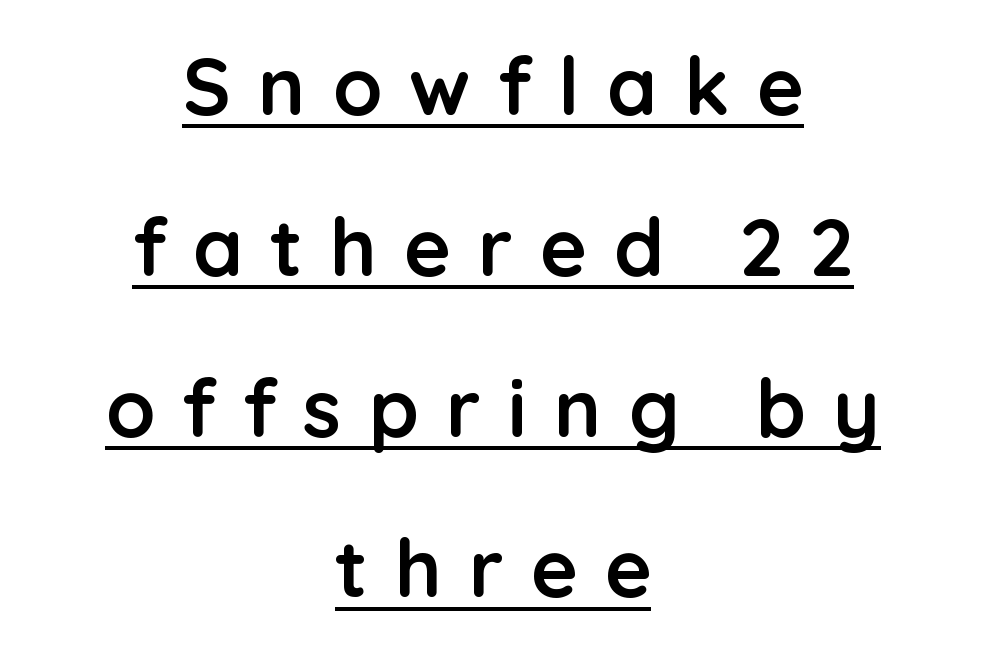
The image shows 80 px semibold sans-serif type, upright; set centered, loose line spacing (2.01x), unusually wide letter spacing (+0.34 em), underlined; low stroke contrast and a medium x-height.
